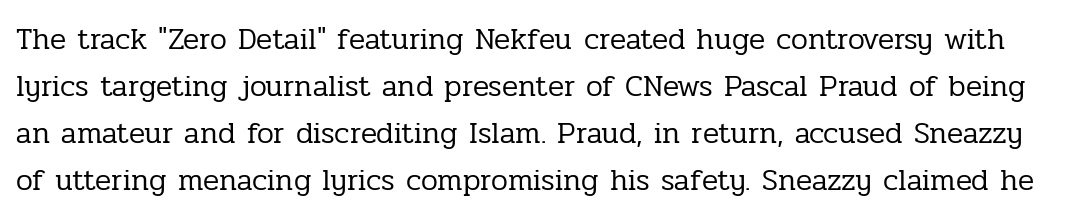
Does the type have serifs? Yes, each stem ends in a small foot. The gap between lines stays unmarked. Standard letterfit; no display-style spreading of the glyphs. This sample uses an upright cut, with every glyph sitting square on the baseline. Summary of vertical rhythm: regular, with standard interline spacing.
